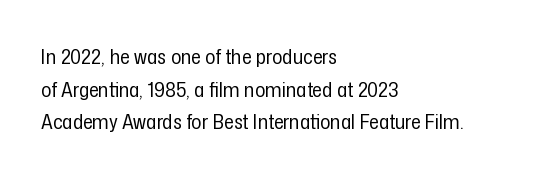
{"italic": "no", "bold": "no", "underline": "no", "align": "left", "line_spacing": "normal", "line_spacing_ratio": 1.55, "letter_spacing": "normal", "letter_spacing_em": 0.0, "glyph_px": 21}
